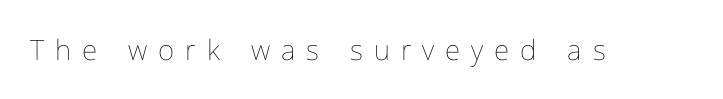
The image shows 28 px thin type, upright; set unusually wide letter spacing (+0.39 em), not underlined; low stroke contrast and a medium x-height.
